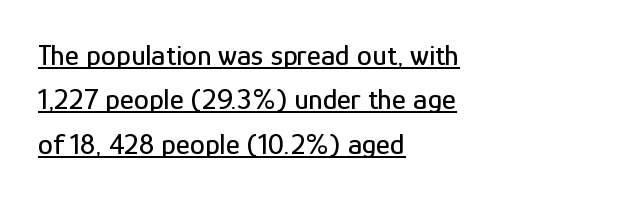
The image shows 30 px condensed sans-serif type, upright; set left-aligned, normal line spacing (1.48x), normal letter spacing, underlined; low stroke contrast and a medium x-height.
